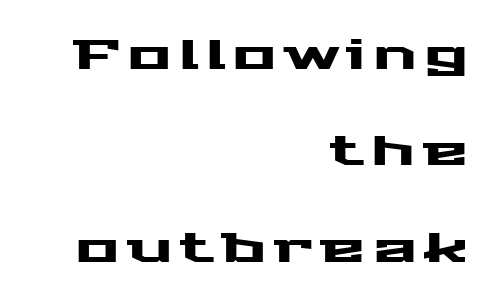
The image shows 41 px wide sans-serif type, upright; set right-aligned, loose line spacing (2.35x), not underlined; medium stroke contrast and a medium x-height.
